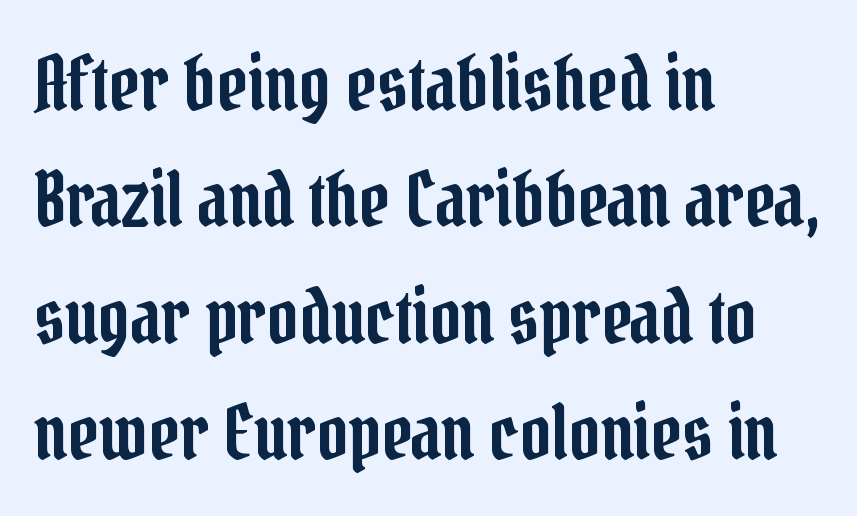
Q: Is the text italic (slanted)? A: No, it is upright.
Q: Is the typeface a serif or a sans-serif typeface? A: Serif.
Q: Is the text underlined? A: No.
Q: How is the paragraph aligned? A: Left-aligned.
Q: Is the spacing between letters normal or unusually wide? A: Normal.
Q: Is the spacing between lines tight, normal or loose? A: Normal.
Q: Width (condensed, normal, or wide)? A: Condensed.
Q: Stroke contrast? A: Low.
Q: x-height? A: Medium.
Q: Monospaced? A: No.
